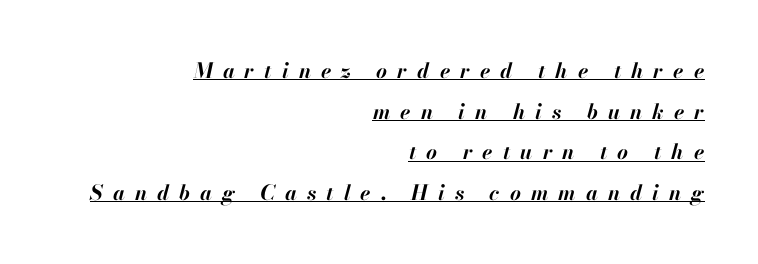
Interline gaps are noticeably wide in this sample. Honestly, the letter spacing is so wide it's the main thing you notice. Thick stems and heavy bowls — unmistakably bold. Is the block centered? No — it sits flush against the right margin. There's an unmistakable incline to the writing here. Notice how a bar underscores the lettering throughout.
